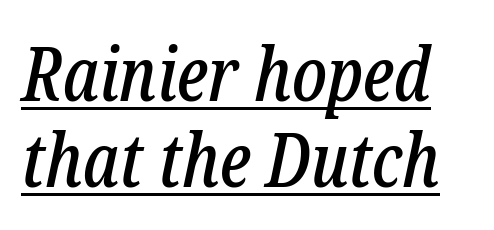
In terms of letterspacing, this is plain default setting. The words here are underlined. This sample uses an oblique cut, with every glyph tilted off the vertical. This sample uses a serif face.
